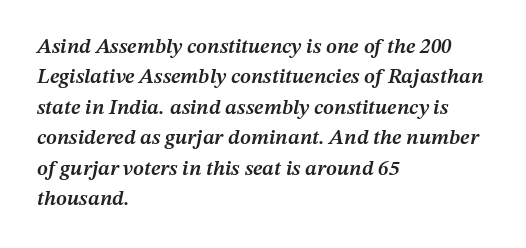
A semibold gives these letters moderate extra thickness, short of bold. If you measured baseline to baseline, you'd find a middling distance. Spacing between characters is what you'd get straight out of the box. The letters are slanted; this is an italic face. A student would call this left alignment; a typographer would say flush left, rag right. Underlining? Definitely not there.
